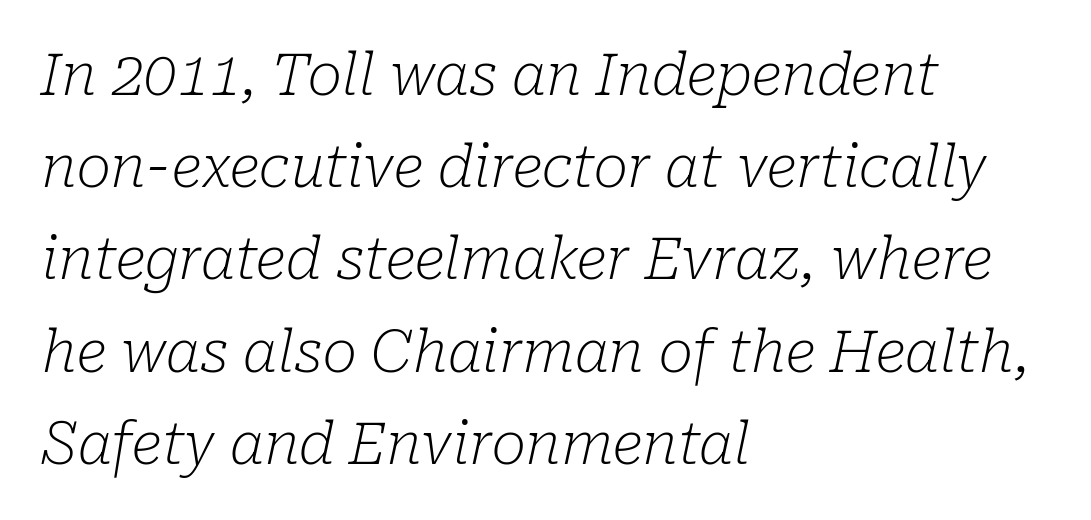
{"serif": "yes", "italic": "yes", "lean": "right", "slant_degrees": 10, "bold": "no", "weight": "light", "width": "normal", "stroke_contrast": "low", "x_height": "medium", "monospaced": "no", "underline": "no", "align": "left", "line_spacing": "normal", "line_spacing_ratio": 1.59, "letter_spacing": "normal", "letter_spacing_em": 0.0, "glyph_px": 58}
